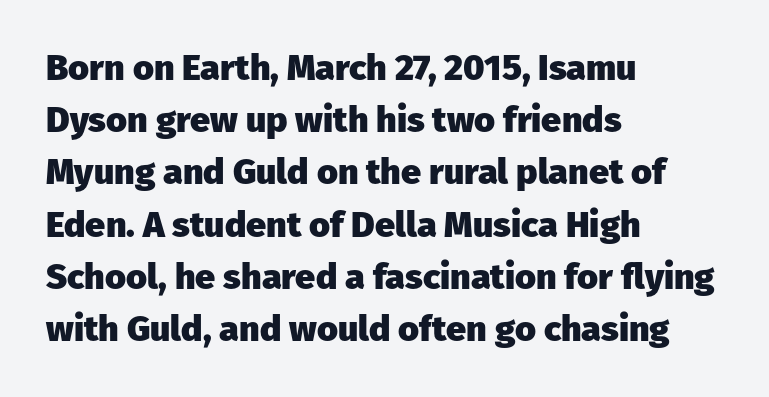
{"serif": "no", "italic": "no", "bold": "yes", "weight": "heavy", "width": "normal", "stroke_contrast": "low", "x_height": "medium", "monospaced": "no", "underline": "no", "align": "left", "line_spacing": "normal", "line_spacing_ratio": 1.45, "letter_spacing": "normal", "letter_spacing_em": 0.0, "glyph_px": 36}
